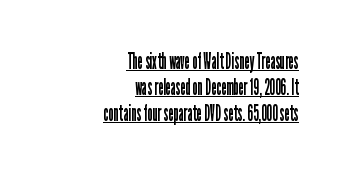
This rendering leaves character spacing at its baseline value. Vertical spacing — tight. Horizontal alignment here is rightward, an uncommon choice for prose. The type sits square on the baseline with zero lean. Check the space under the baseline: a stroke is drawn there. A quiet, ordinary-to-light weight characterises the typeface.
